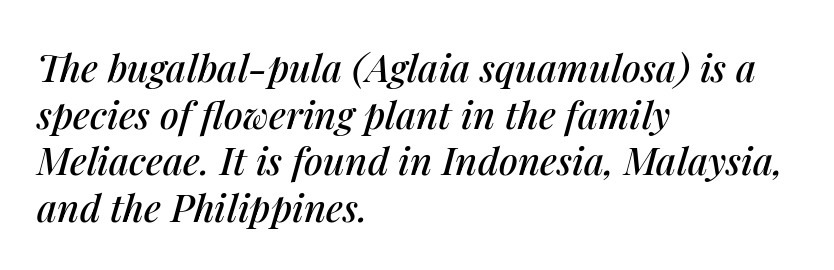
Short and long lines alike share a common starting point at left. The face used here is rendered with its standard letterfit. Has an underline been added? It has not. Varying glyph widths throughout — classic text-font behaviour. It's the slanting kind of type.
